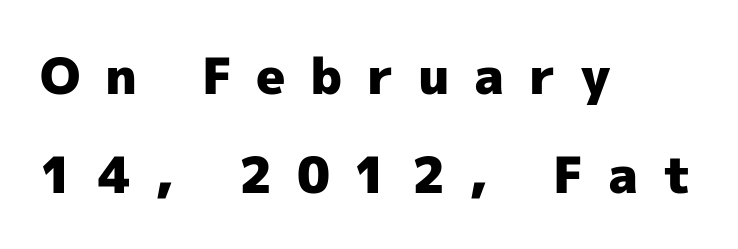
Q: Is the text bold? A: Yes.
Q: Is the text italic (slanted)? A: No, it is upright.
Q: Is the typeface a serif or a sans-serif typeface? A: Sans-serif.
Q: Is the text underlined? A: No.
Q: How is the paragraph aligned? A: Left-aligned.
Q: Is the spacing between letters normal or unusually wide? A: Unusually wide.
Q: Is the spacing between lines tight, normal or loose? A: Loose.
Q: Width (condensed, normal, or wide)? A: Normal.
Q: x-height? A: Medium.
Q: Monospaced? A: No.
